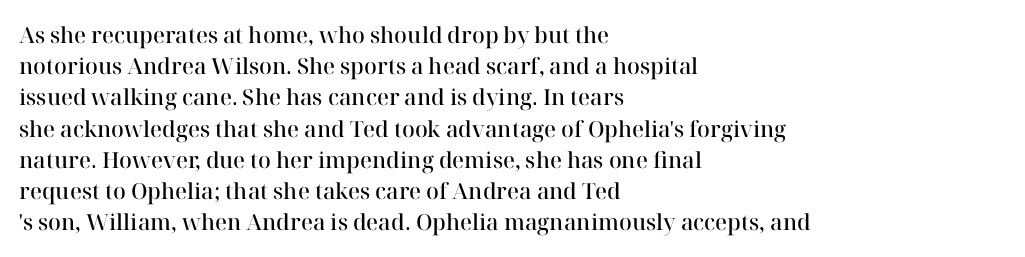
Q: Is the text bold? A: Semi-bold.
Q: Is the text italic (slanted)? A: No, it is upright.
Q: Is the text underlined? A: No.
Q: How is the paragraph aligned? A: Left-aligned.
Q: Is the spacing between letters normal or unusually wide? A: Normal.
Q: Is the spacing between lines tight, normal or loose? A: Normal.
